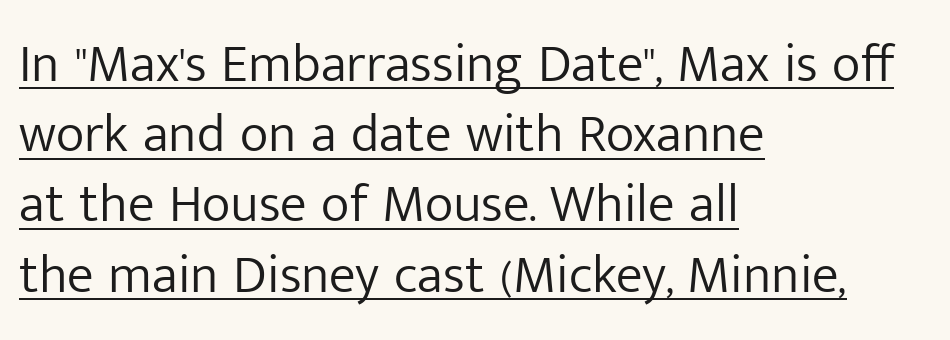
The image shows 54 px light sans-serif type, upright; set left-aligned, normal line spacing (1.3x), normal letter spacing, underlined; low stroke contrast and a medium x-height.
